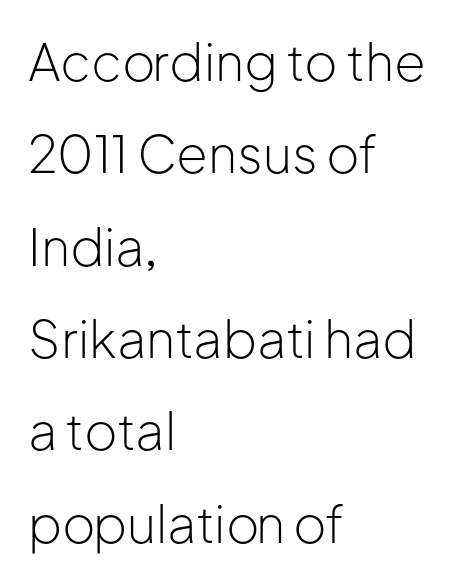
The paragraph has a hard left edge and a soft right edge. The font sits on the lighter half of the weight spectrum, regular included. The typography opts for an upright posture over an oblique one. Font category for this specimen: sans-serif. The line texture is even and compact thanks to regular tracking. Note the varied advance widths — an 'i' is clearly narrower than an 'm'.
